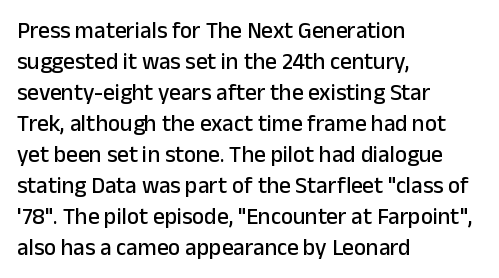
The designer left line spacing at the default. Glance below the letters and you will spot only blank space. The letters sit at their default tracking, neither squeezed nor spread. If you drew a line through each stem, it would be perfectly vertical. The compositor pushed each line to the left boundary.
